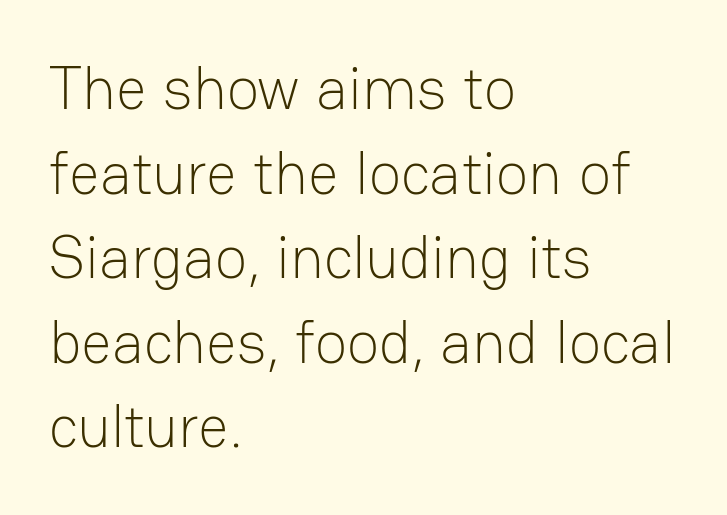
The block of text has a typical density, with ordinary space between rows. Between one letter and the next there's only the usual sliver of space. Serif or sans? Sans — the stroke terminals are bare. The zone under the glyphs is completely vacant.
